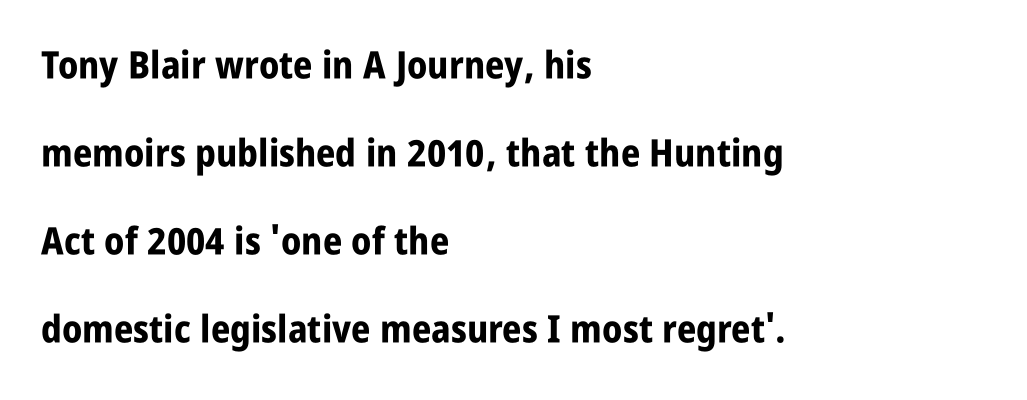
The letterforms sit shoulder to shoulder at normal distance. Does the type have serifs? No, each stem ends abruptly. The passage is arranged the way most books set body copy — flush left. On the weight axis this lands at bold, roughly 700.
